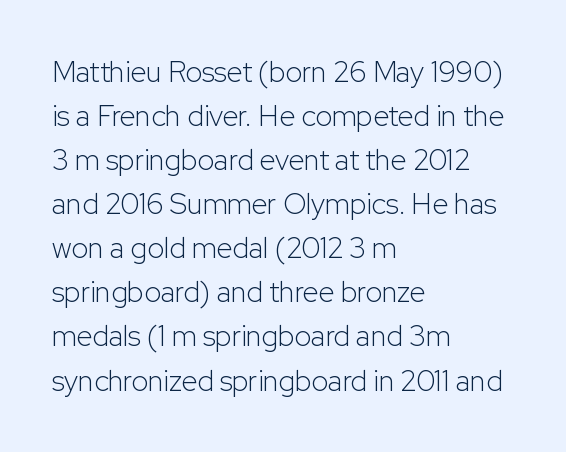
Q: Is the text bold? A: No.
Q: Is the text italic (slanted)? A: No, it is upright.
Q: Is the typeface a serif or a sans-serif typeface? A: Sans-serif.
Q: Is the text underlined? A: No.
Q: How is the paragraph aligned? A: Left-aligned.
Q: Is the spacing between letters normal or unusually wide? A: Normal.
Q: Is the spacing between lines tight, normal or loose? A: Normal.
Q: Width (condensed, normal, or wide)? A: Normal.
Q: Stroke contrast? A: Low.
Q: x-height? A: Medium.
Q: Monospaced? A: No.
